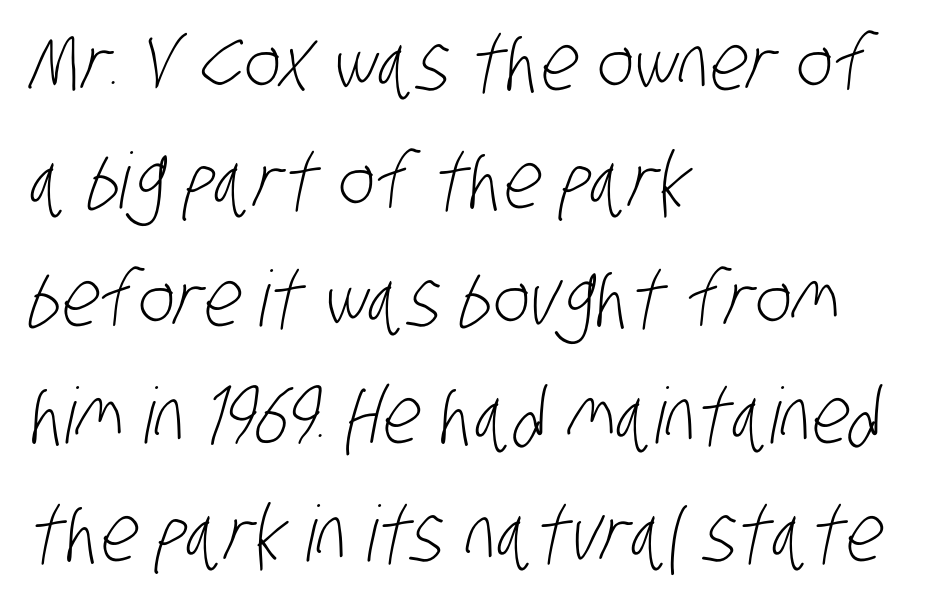
{"serif": "no", "bold": "no", "weight": "light", "width": "condensed", "stroke_contrast": "low", "x_height": "large", "monospaced": "no", "underline": "no", "align": "left", "line_spacing": "normal", "line_spacing_ratio": 1.53, "letter_spacing": "normal", "letter_spacing_em": 0.0, "glyph_px": 77}
